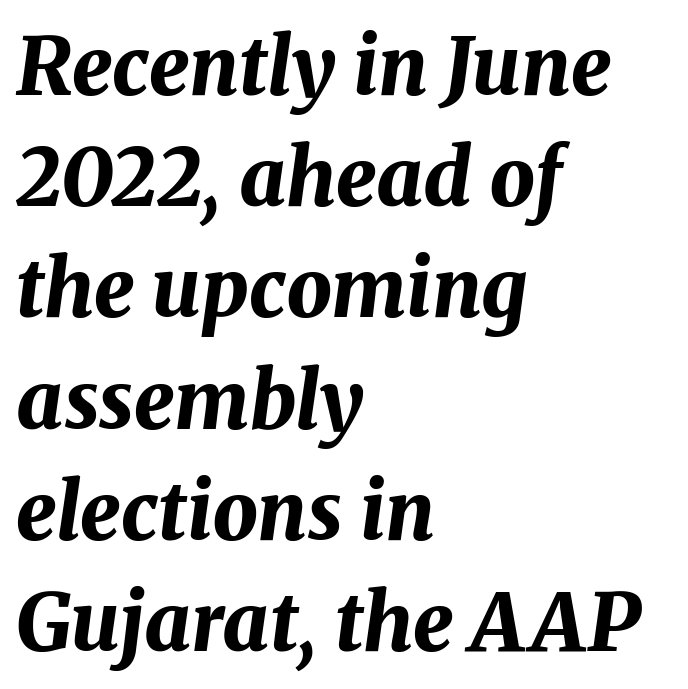
{"italic": "yes", "lean": "right", "slant_degrees": 8, "bold": "yes", "weight": "bold", "width": "normal", "stroke_contrast": "medium", "x_height": "medium", "monospaced": "no", "underline": "no", "align": "left", "line_spacing": "normal", "line_spacing_ratio": 1.39, "letter_spacing": "normal", "letter_spacing_em": 0.0, "glyph_px": 80}
